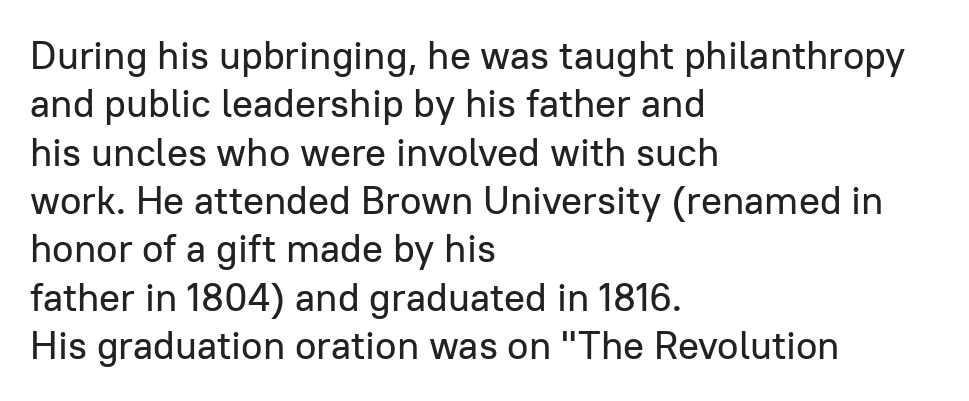
Looks like regular typesetting: each glyph gets only the width it needs. These lines stack with their left ends in a neat column. The letters carry no serifs — their stems end cleanly without finishing strokes. Every character sits straight up, as roman type does. Short note: letters normally spaced.
